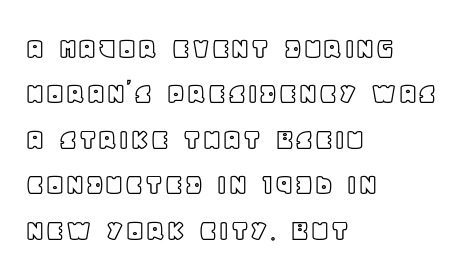
The image shows 32 px text type, upright; set left-aligned, normal line spacing (1.42x), normal letter spacing, not underlined; a large x-height.
